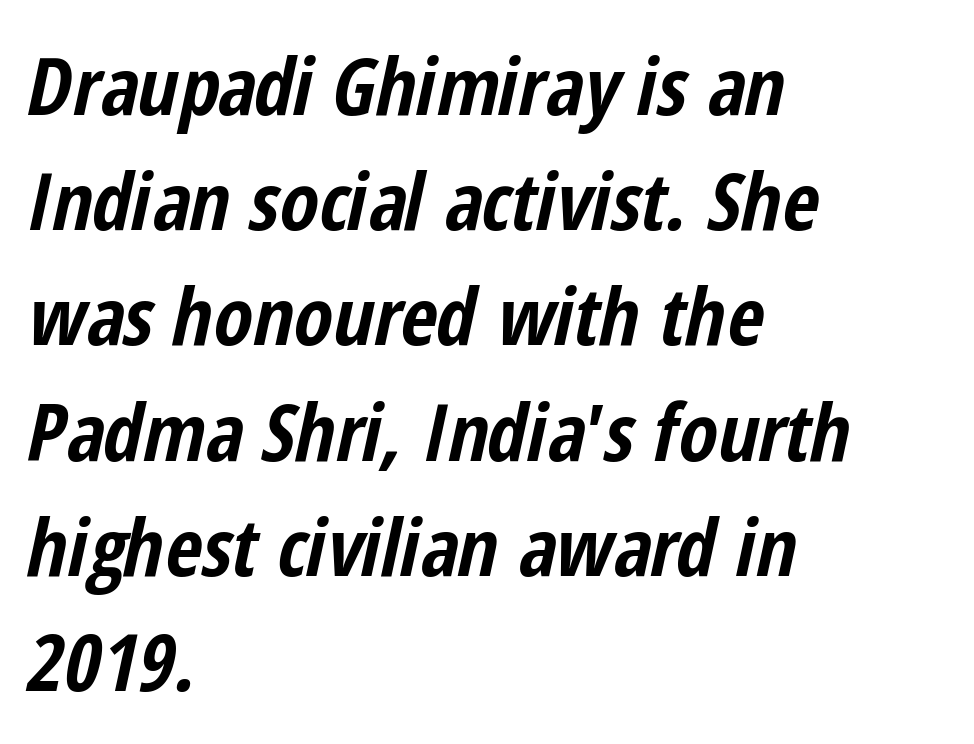
How heavy is the stroke? Heavy — this is a bold. Does the lettering tilt? It does — this is italic. The block of text has a typical density, with ordinary space between rows. What stands out about the letter spacing? Nothing — it is the standard amount. Layout note: lines flush left. Looks like regular typesetting: each glyph gets only the width it needs.
